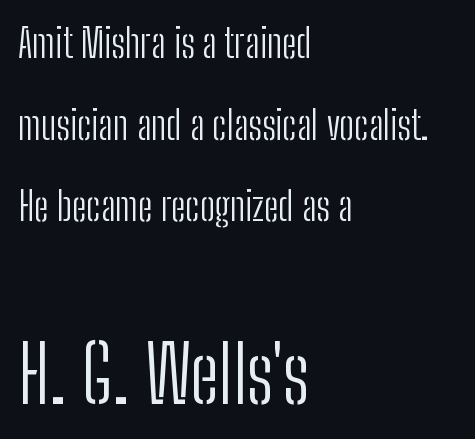
Q: Is the text bold? A: No.
Q: Is the text italic (slanted)? A: No, it is upright.
Q: Is the typeface a serif or a sans-serif typeface? A: Sans-serif.
Q: Is the text underlined? A: No.
Q: How is the paragraph aligned? A: Left-aligned.
Q: Is the spacing between letters normal or unusually wide? A: Normal.
Q: Is the spacing between lines tight, normal or loose? A: Loose.
Q: Which block of text is set in a larger size, the first (top) or the second (bottom)? A: The second (bottom) one.
Q: Width (condensed, normal, or wide)? A: Condensed.
Q: Stroke contrast? A: Low.
Q: x-height? A: Medium.
Q: Monospaced? A: No.
